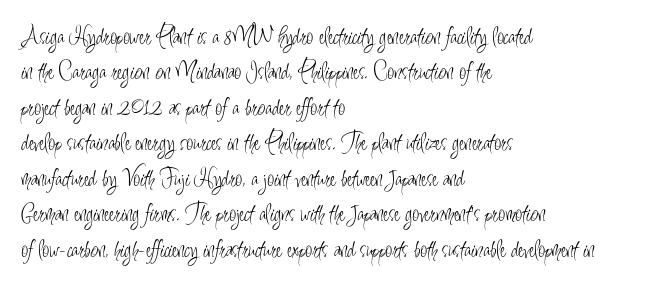
Plain, unruled lines of type. Is the type heavy? It reads as light-to-regular instead. Interline gaps are of average width in this sample. These lines are set flush left with a ragged right edge. Nothing unusual about the tracking: characters are spaced as the font intends.
